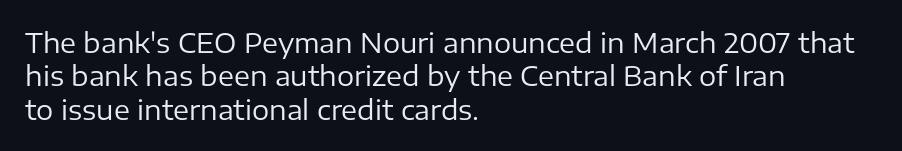
The image shows 27 px text type, upright; set left-aligned, line spacing 1.24x, normal letter spacing, not underlined.
